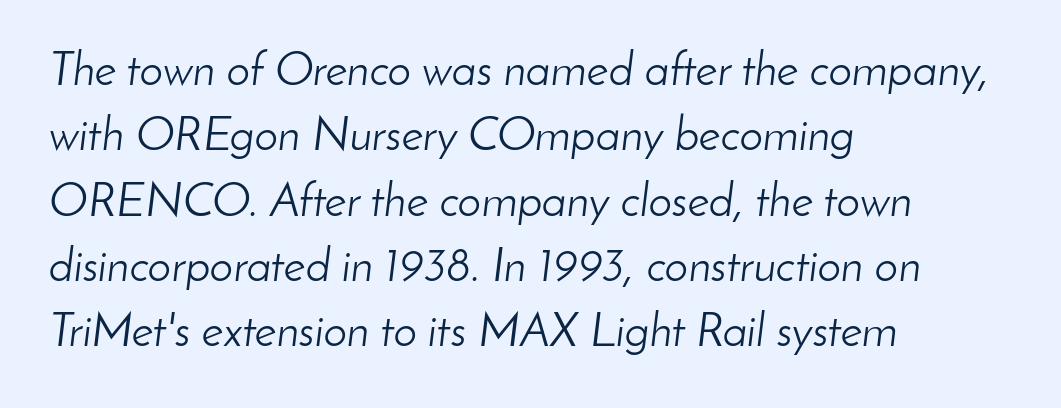
{"italic": "yes", "lean": "right", "slant_degrees": 8, "bold": "no", "weight": "light", "width": "normal", "stroke_contrast": "low", "x_height": "small", "monospaced": "no", "underline": "no", "align": "left", "line_spacing": "normal", "line_spacing_ratio": 1.39, "letter_spacing": "normal", "letter_spacing_em": 0.0, "glyph_px": 47}
